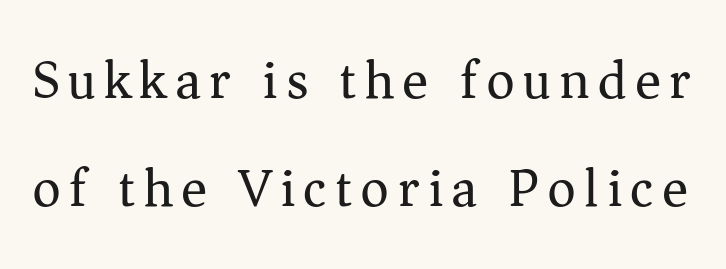
{"serif": "yes", "italic": "no", "bold": "no", "weight": "regular", "width": "normal", "stroke_contrast": "medium", "x_height": "medium", "monospaced": "no", "underline": "no", "line_spacing": "loose", "line_spacing_ratio": 1.96, "glyph_px": 55}
